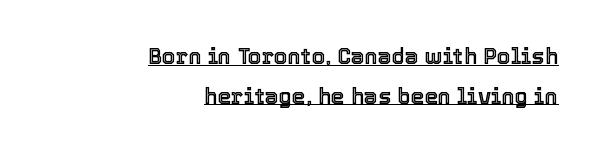
Q: Is the text italic (slanted)? A: No, it is upright.
Q: Is the text underlined? A: Yes.
Q: How is the paragraph aligned? A: Right-aligned.
Q: Is the spacing between letters normal or unusually wide? A: Normal.
